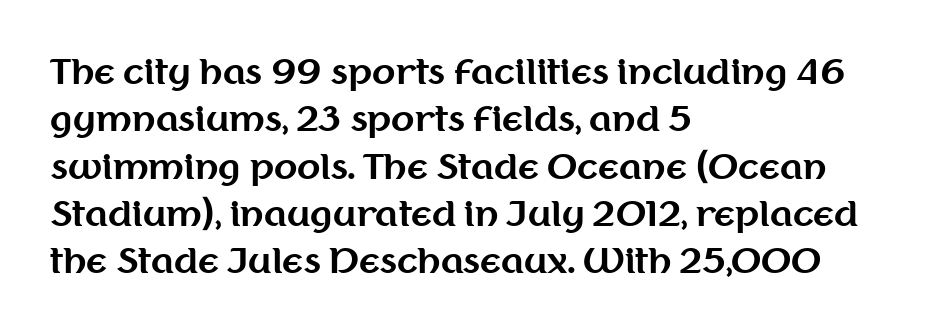
Q: Is the text bold? A: Yes.
Q: Is the text italic (slanted)? A: No, it is upright.
Q: Is the typeface a serif or a sans-serif typeface? A: Sans-serif.
Q: Is the text underlined? A: No.
Q: How is the paragraph aligned? A: Left-aligned.
Q: Is the spacing between letters normal or unusually wide? A: Normal.
Q: Is the spacing between lines tight, normal or loose? A: Normal.
Q: Width (condensed, normal, or wide)? A: Normal.
Q: Stroke contrast? A: Medium.
Q: x-height? A: Medium.
Q: Monospaced? A: No.
